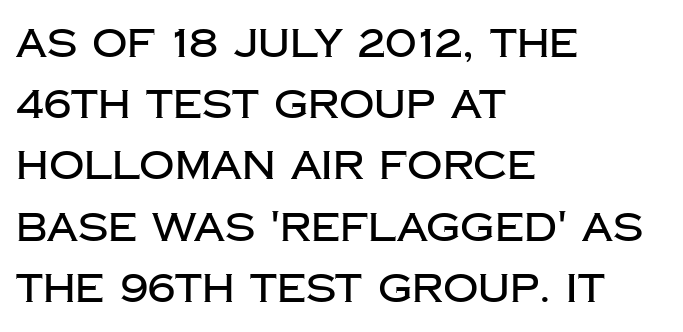
Q: Is the text italic (slanted)? A: No, it is upright.
Q: Is the typeface a serif or a sans-serif typeface? A: Sans-serif.
Q: Is the text underlined? A: No.
Q: How is the paragraph aligned? A: Left-aligned.
Q: Is the spacing between letters normal or unusually wide? A: Normal.
Q: Is the spacing between lines tight, normal or loose? A: Normal.
Q: Width (condensed, normal, or wide)? A: Normal.
Q: Stroke contrast? A: Low.
Q: x-height? A: Large.
Q: Monospaced? A: No.
